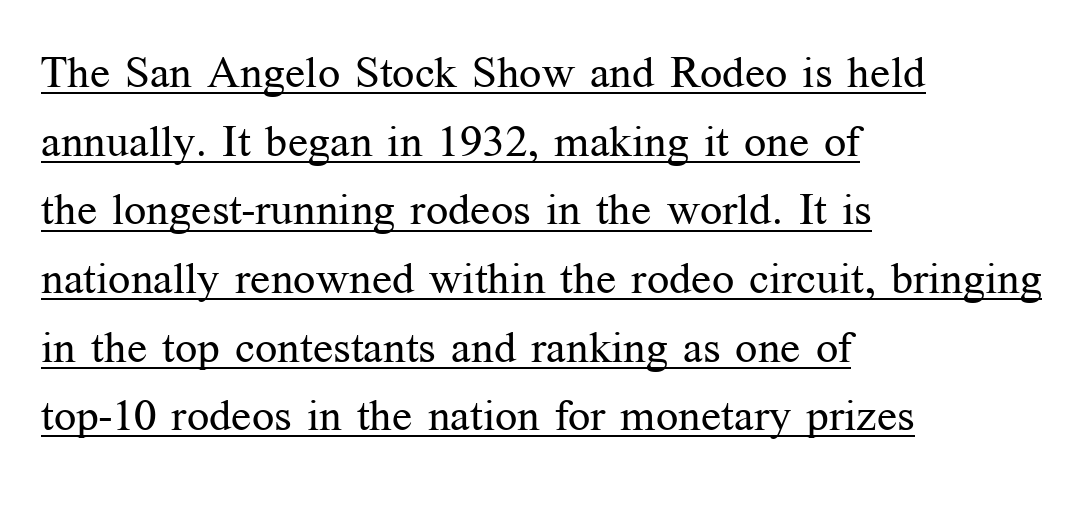
Q: Is the text bold? A: No.
Q: Is the text italic (slanted)? A: No, it is upright.
Q: Is the typeface a serif or a sans-serif typeface? A: Serif.
Q: Is the text underlined? A: Yes.
Q: How is the paragraph aligned? A: Left-aligned.
Q: Is the spacing between letters normal or unusually wide? A: Normal.
Q: Is the spacing between lines tight, normal or loose? A: Normal.
Q: Width (condensed, normal, or wide)? A: Normal.
Q: Stroke contrast? A: Medium.
Q: x-height? A: Medium.
Q: Monospaced? A: No.
